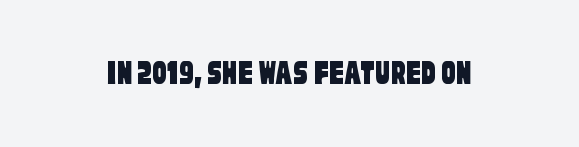
{"serif": "no", "width": "condensed", "stroke_contrast": "low", "x_height": "large", "monospaced": "no", "underline": "no", "letter_spacing": "normal", "letter_spacing_em": 0.0, "glyph_px": 36}
